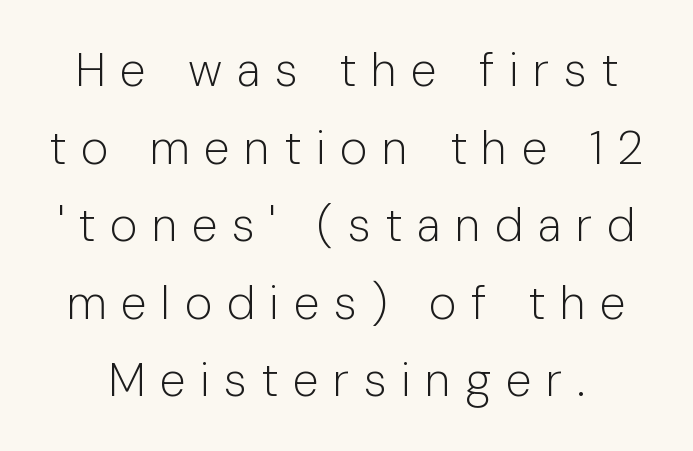
{"serif": "no", "italic": "no", "bold": "no", "weight": "light", "width": "normal", "stroke_contrast": "low", "x_height": "medium", "monospaced": "no", "underline": "no", "line_spacing": "normal", "line_spacing_ratio": 1.65, "letter_spacing": "wide", "letter_spacing_em": 0.31, "glyph_px": 47}
